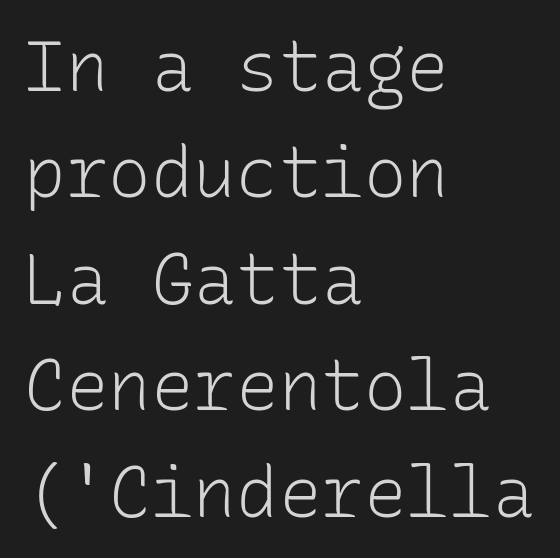
The image shows 71 px light sans-serif type, upright, monospaced; set left-aligned, normal line spacing (1.5x), normal letter spacing, not underlined; low stroke contrast and a medium x-height.
